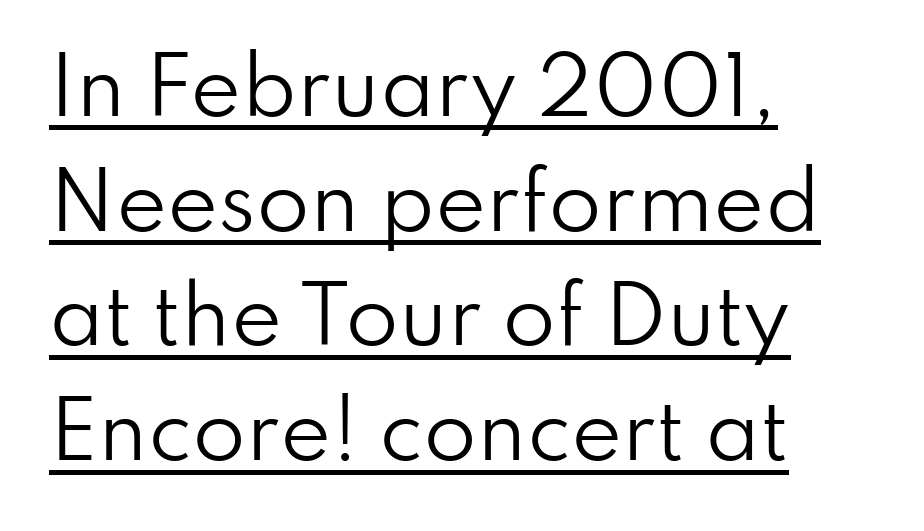
Q: Is the text bold? A: No.
Q: Is the text italic (slanted)? A: No, it is upright.
Q: Is the typeface a serif or a sans-serif typeface? A: Sans-serif.
Q: Is the text underlined? A: Yes.
Q: How is the paragraph aligned? A: Left-aligned.
Q: Is the spacing between letters normal or unusually wide? A: Normal.
Q: Is the spacing between lines tight, normal or loose? A: Normal.
Q: Width (condensed, normal, or wide)? A: Normal.
Q: Stroke contrast? A: Low.
Q: x-height? A: Small.
Q: Monospaced? A: No.
